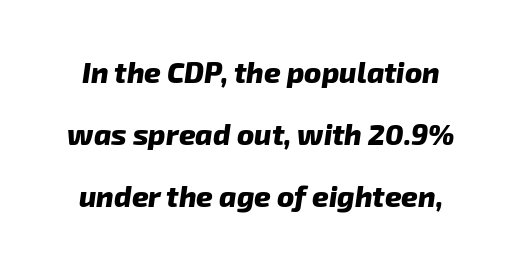
The image shows 29 px heavy sans-serif type; set loose line spacing (2.13x), normal letter spacing, not underlined; low stroke contrast and a medium x-height.
